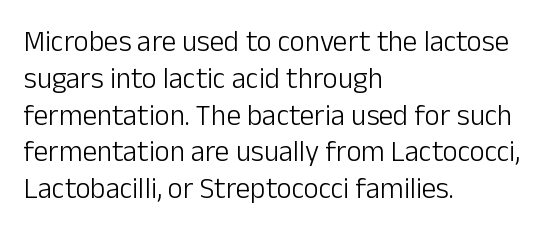
The image shows 29 px light sans-serif type, upright; set left-aligned, normal line spacing (1.27x), normal letter spacing, not underlined; low stroke contrast and a medium x-height.
